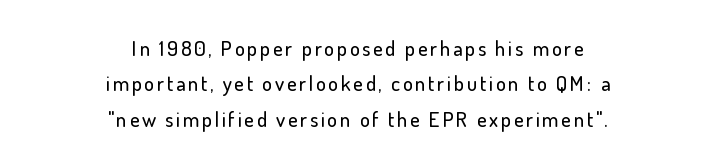
Q: Is the text italic (slanted)? A: No, it is upright.
Q: Is the text underlined? A: No.
Q: How is the paragraph aligned? A: Centered.
Q: Is the spacing between lines tight, normal or loose? A: Normal.
